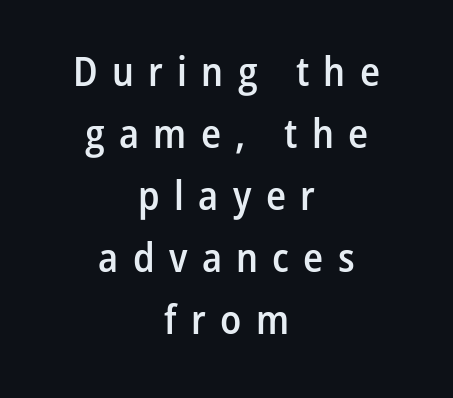
The image shows 41 px semibold, condensed sans-serif type, upright; set centered, normal line spacing (1.51x), unusually wide letter spacing (+0.35 em), not underlined; low stroke contrast and a medium x-height.
